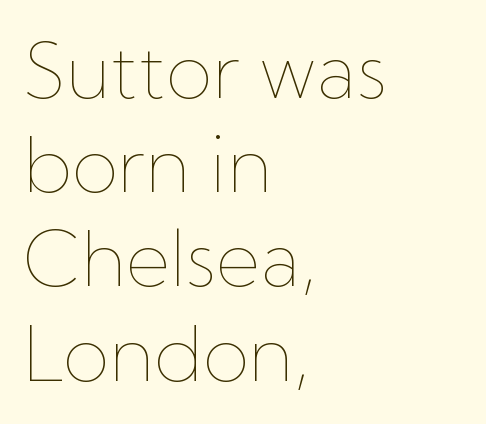
The image shows 76 px thin type, upright; set left-aligned, line spacing 1.24x, normal letter spacing, not underlined; low stroke contrast and a medium x-height.
